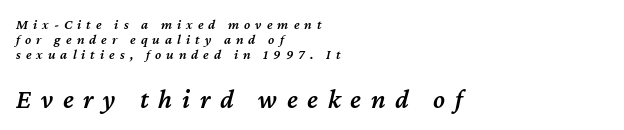
Q: Is the text bold? A: Semi-bold.
Q: Is the text italic (slanted)? A: Yes, it leans right by about 12 degrees.
Q: Is the text underlined? A: No.
Q: How is the paragraph aligned? A: Left-aligned.
Q: Is the spacing between letters normal or unusually wide? A: Unusually wide.
Q: Is the spacing between lines tight, normal or loose? A: Tight.
Q: Which block of text is set in a larger size, the first (top) or the second (bottom)? A: The second (bottom) one.
